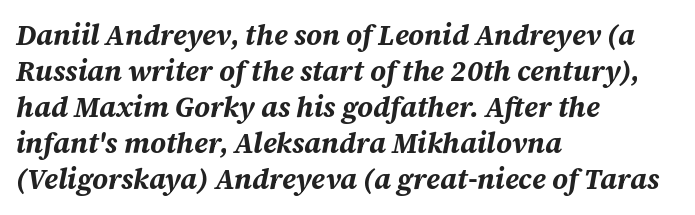
{"italic": "yes", "lean": "right", "slant_degrees": 12, "bold": "yes", "weight": "bold", "width": "normal", "stroke_contrast": "medium", "x_height": "large", "monospaced": "no", "underline": "no", "align": "left", "line_spacing": "normal", "line_spacing_ratio": 1.29, "letter_spacing": "normal", "letter_spacing_em": 0.0, "glyph_px": 28}
